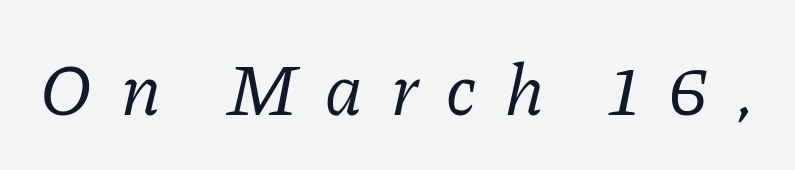
{"serif": "yes", "italic": "yes", "lean": "right", "slant_degrees": 11, "bold": "no", "weight": "regular", "width": "normal", "stroke_contrast": "low", "x_height": "medium", "monospaced": "no", "underline": "no", "letter_spacing": "wide", "letter_spacing_em": 0.38, "glyph_px": 74}
